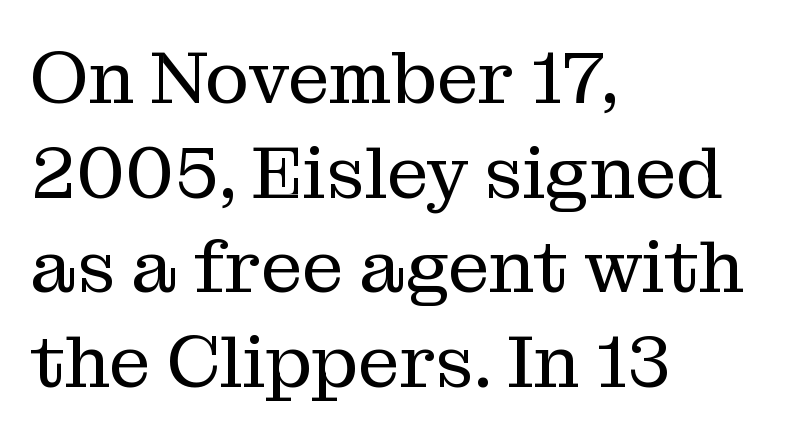
Q: Is the text bold? A: No.
Q: Is the text italic (slanted)? A: No, it is upright.
Q: Is the typeface a serif or a sans-serif typeface? A: Serif.
Q: Is the text underlined? A: No.
Q: How is the paragraph aligned? A: Left-aligned.
Q: Is the spacing between letters normal or unusually wide? A: Normal.
Q: Is the spacing between lines tight, normal or loose? A: Normal.
Q: Width (condensed, normal, or wide)? A: Normal.
Q: Stroke contrast? A: Medium.
Q: x-height? A: Medium.
Q: Monospaced? A: No.
